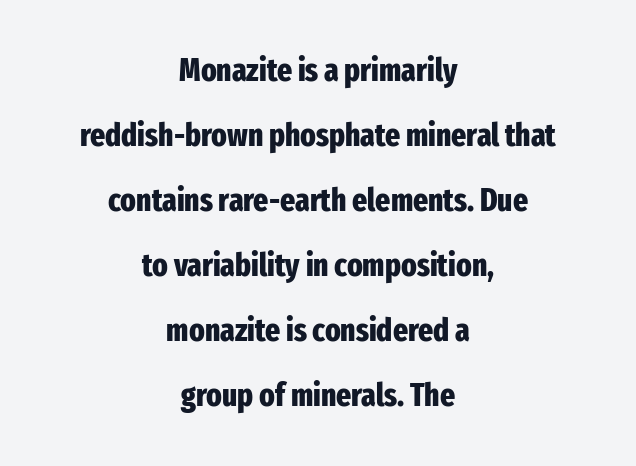
{"serif": "no", "italic": "no", "bold": "yes", "weight": "heavy", "width": "condensed", "stroke_contrast": "low", "x_height": "medium", "monospaced": "no", "underline": "no", "align": "center", "line_spacing": "loose", "line_spacing_ratio": 2.03, "letter_spacing": "normal", "letter_spacing_em": 0.0, "glyph_px": 32}
